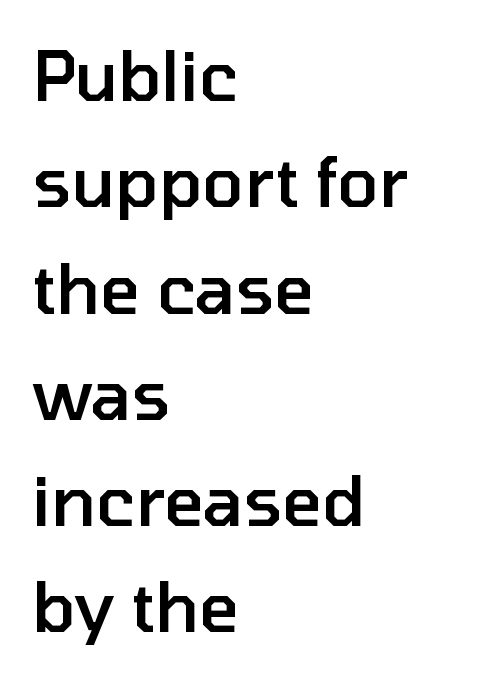
The image shows 69 px semibold sans-serif type, upright; set left-aligned, normal line spacing (1.54x), normal letter spacing, not underlined; low stroke contrast and a medium x-height.
